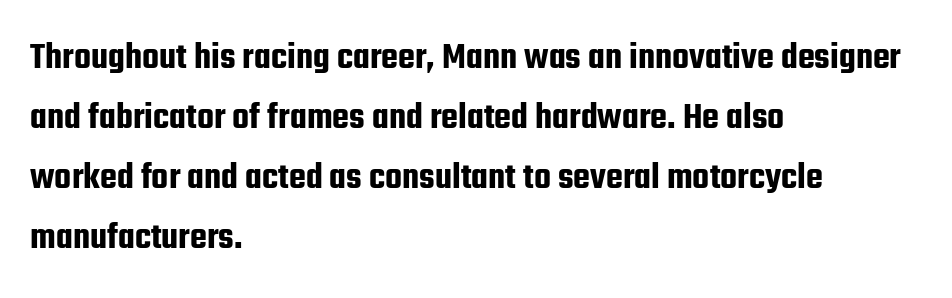
The image shows 39 px condensed sans-serif type, upright; set left-aligned, normal line spacing (1.54x), normal letter spacing, not underlined; low stroke contrast and a medium x-height.
